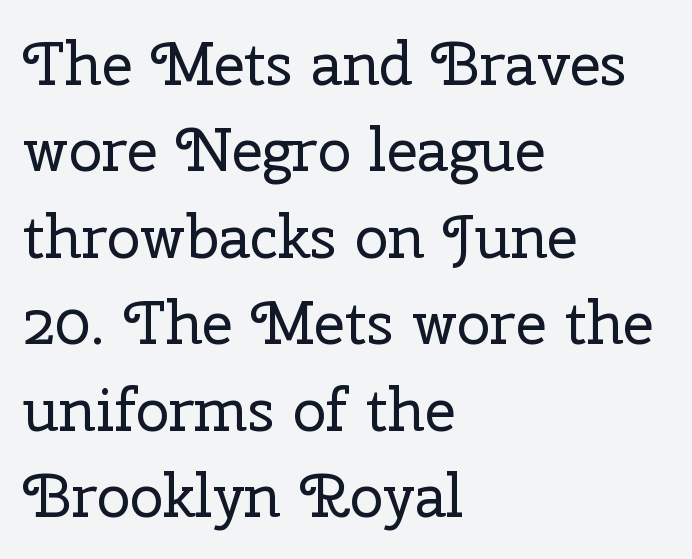
It's the straight-up-and-down kind of type. Leading matches the norm, producing a regular column. Spacing verdict: proportional, widths tailored to each character. The face used here is rendered with its standard letterfit. Each line starts at the same left margin while the right side varies.
